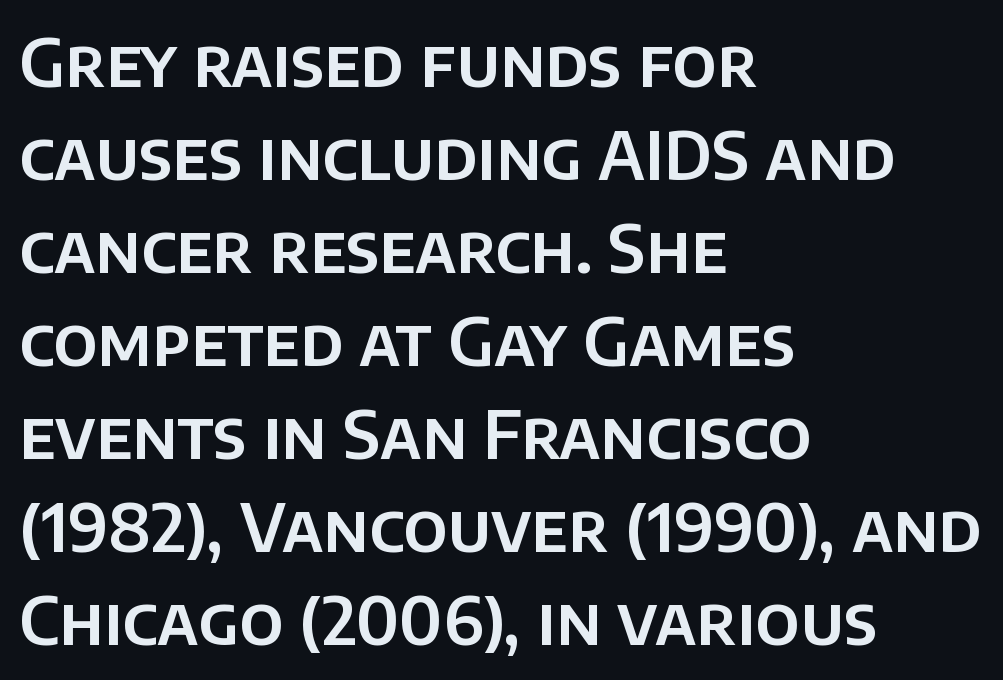
The image shows 66 px sans-serif type, upright; set left-aligned, normal line spacing (1.41x), normal letter spacing, not underlined; low stroke contrast and a large x-height.
